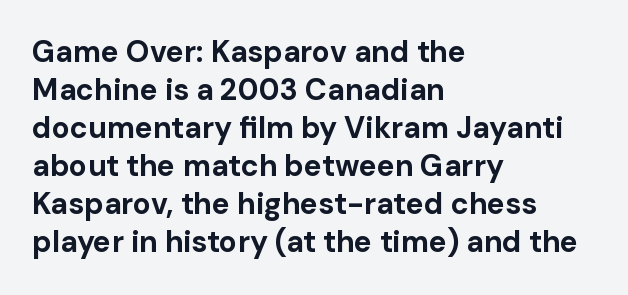
{"serif": "no", "italic": "no", "bold": "yes", "weight": "bold", "width": "normal", "stroke_contrast": "low", "x_height": "medium", "monospaced": "no", "underline": "no", "align": "left", "line_spacing": "normal", "line_spacing_ratio": 1.27, "letter_spacing": "normal", "letter_spacing_em": 0.0, "glyph_px": 30}
